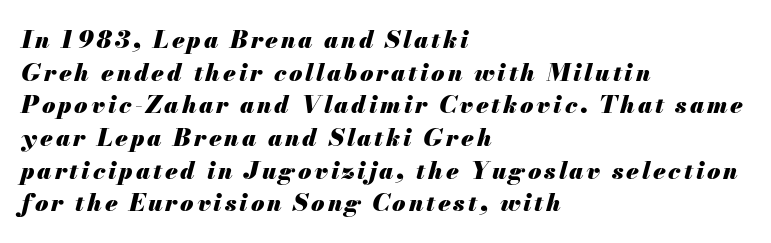
The image shows 24 px bold type, italic (leaning right); set left-aligned, normal line spacing (1.36x), not underlined.
